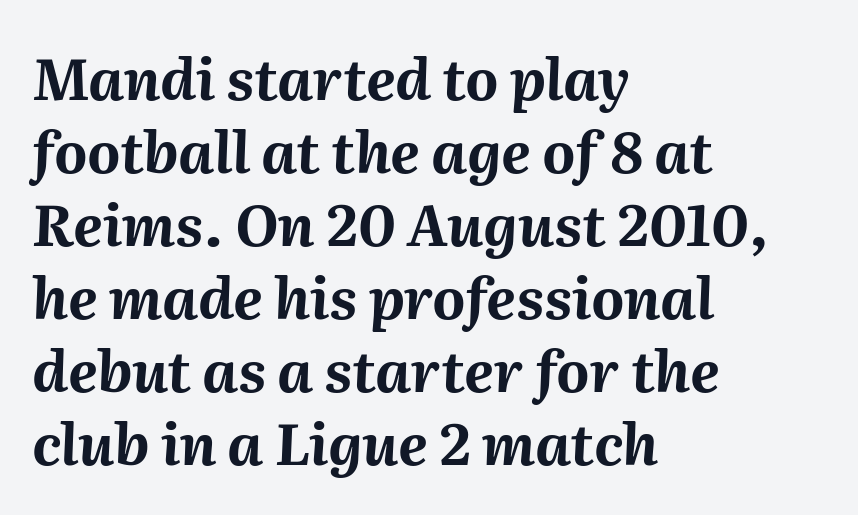
The image shows 57 px bold type, italic (leaning right); set left-aligned, normal line spacing (1.28x), normal letter spacing, not underlined; medium stroke contrast and a medium x-height.
